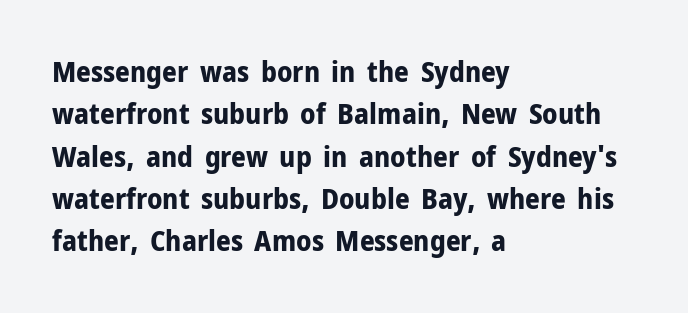
The image shows 29 px bold sans-serif type, upright; set left-aligned, normal line spacing (1.46x), normal letter spacing, not underlined; low stroke contrast and a medium x-height.
